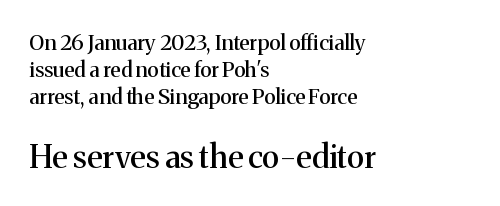
These two chunks differ in scale, with the bottom chunk taking the larger measure. Nobody drew a line under any word here. Small tapered or slab feet sit at the stroke ends, so this counts as serif. How would I describe the line gaps? Plain and ordinary.
